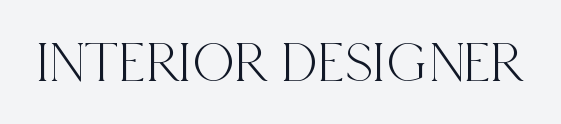
The letterforms sit shoulder to shoulder at normal distance. If you drew a line through each stem, it would be perfectly vertical. Look at the bottom of the vertical strokes: they flare into serifs here. The space directly below the letters is spotless. Do the characters align in a grid? No, the font is proportional.
